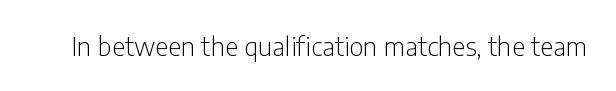
{"italic": "no", "bold": "no", "underline": "no", "letter_spacing": "normal", "letter_spacing_em": 0.0, "glyph_px": 26}
